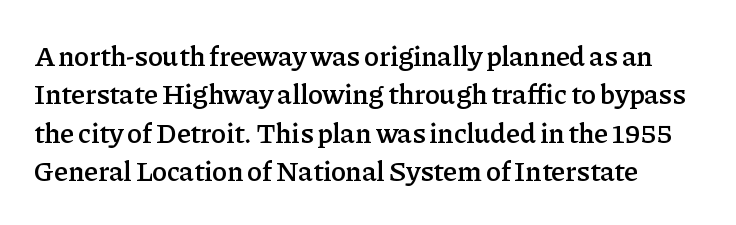
The sample has been set in demibold, a notch under bold. Only glyphs here, with clear space below each row. This sample uses a serif face. Leading: standard. Think of a printed novel: that variable character pitch is what you see here. Posture: straight, roman, zero tilt.
